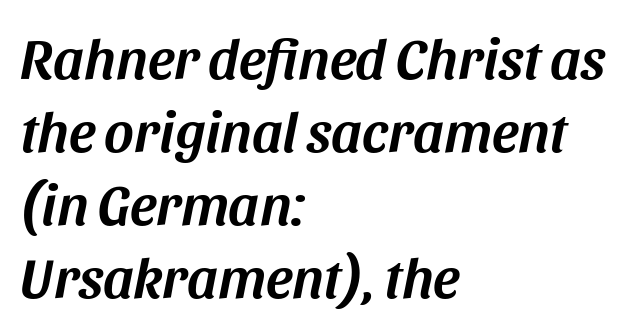
{"italic": "yes", "lean": "right", "slant_degrees": 11, "width": "normal", "stroke_contrast": "medium", "x_height": "large", "monospaced": "no", "underline": "no", "align": "left", "line_spacing": "normal", "line_spacing_ratio": 1.28, "letter_spacing": "normal", "letter_spacing_em": 0.0, "glyph_px": 57}
